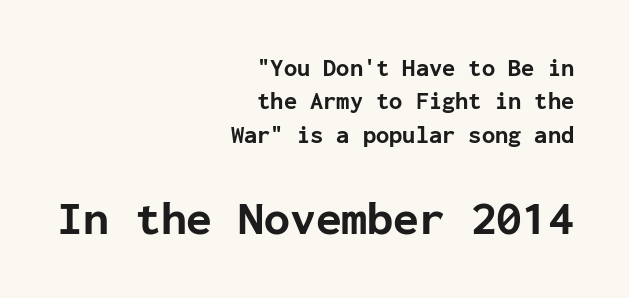
Q: Is the text bold? A: Yes.
Q: Is the text italic (slanted)? A: No, it is upright.
Q: Is the typeface a serif or a sans-serif typeface? A: Sans-serif.
Q: Is the text underlined? A: No.
Q: How is the paragraph aligned? A: Right-aligned.
Q: Is the spacing between letters normal or unusually wide? A: Normal.
Q: Is the spacing between lines tight, normal or loose? A: Normal.
Q: Which block of text is set in a larger size, the first (top) or the second (bottom)? A: The second (bottom) one.
Q: Width (condensed, normal, or wide)? A: Normal.
Q: Stroke contrast? A: Low.
Q: x-height? A: Medium.
Q: Monospaced? A: Yes.
